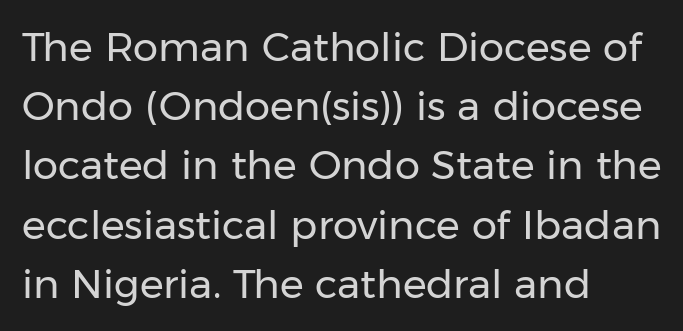
Q: Is the text bold? A: No.
Q: Is the text italic (slanted)? A: No, it is upright.
Q: Is the typeface a serif or a sans-serif typeface? A: Sans-serif.
Q: Is the text underlined? A: No.
Q: How is the paragraph aligned? A: Left-aligned.
Q: Is the spacing between letters normal or unusually wide? A: Normal.
Q: Is the spacing between lines tight, normal or loose? A: Normal.
Q: Width (condensed, normal, or wide)? A: Normal.
Q: Stroke contrast? A: Low.
Q: x-height? A: Medium.
Q: Monospaced? A: No.
